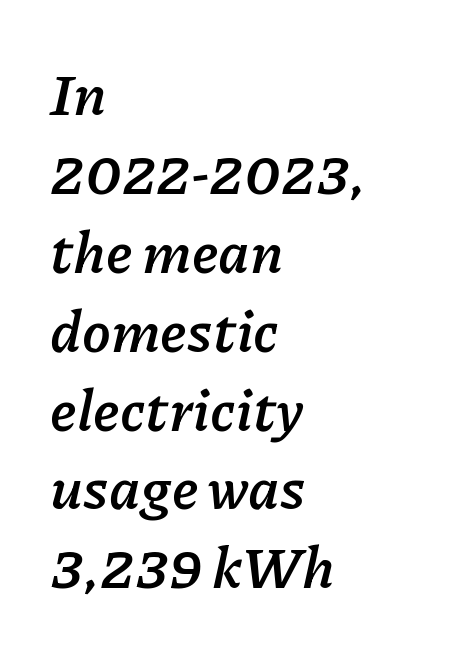
Q: Is the text bold? A: Yes.
Q: Is the text italic (slanted)? A: Yes, it leans right by about 11 degrees.
Q: Is the text underlined? A: No.
Q: How is the paragraph aligned? A: Left-aligned.
Q: Is the spacing between letters normal or unusually wide? A: Normal.
Q: Is the spacing between lines tight, normal or loose? A: Normal.
Q: Width (condensed, normal, or wide)? A: Normal.
Q: Stroke contrast? A: Low.
Q: x-height? A: Medium.
Q: Monospaced? A: No.
